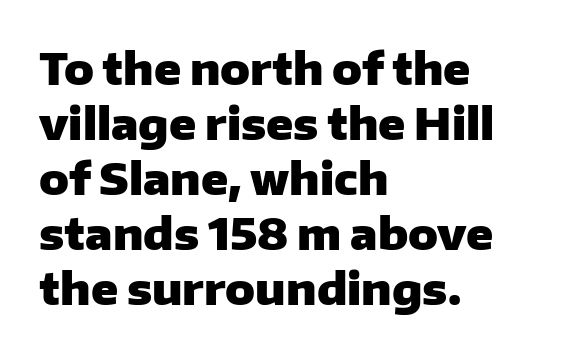
The image shows 44 px heavy sans-serif type, upright; set left-aligned, normal line spacing (1.25x), normal letter spacing, not underlined; low stroke contrast and a medium x-height.
